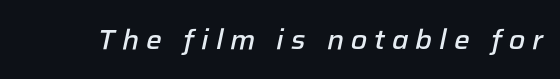
This rendering features lettering with no underline. Italic? Definitely — the glyphs are oblique. The letters are semibold — heavier than regular but short of a full bold. Here the glyphs are tracked loosely, breaking word shapes into spaced letters. Character widths vary here, with narrow letters taking less room than wide ones.
